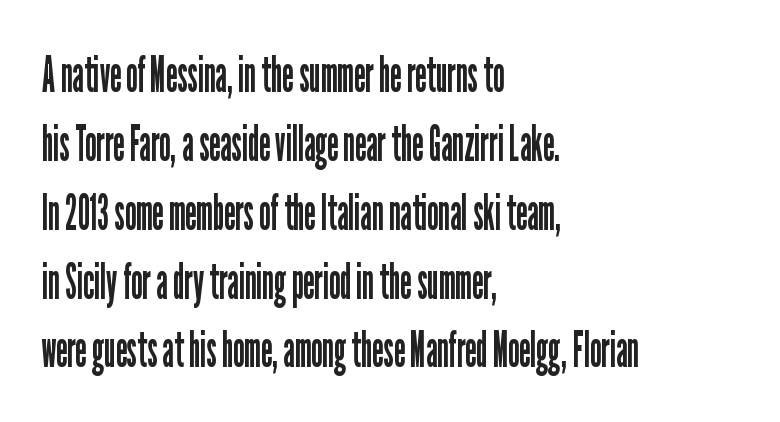
The image shows 51 px regular-weight, condensed sans-serif type, upright; set left-aligned, normal line spacing (1.35x), normal letter spacing, not underlined; low stroke contrast and a medium x-height.
